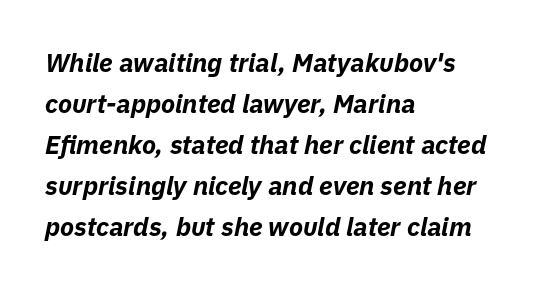
{"italic": "yes", "lean": "right", "slant_degrees": 11, "bold": "yes", "underline": "no", "align": "left", "line_spacing": "normal", "line_spacing_ratio": 1.58, "letter_spacing": "normal", "letter_spacing_em": 0.0, "glyph_px": 26}
